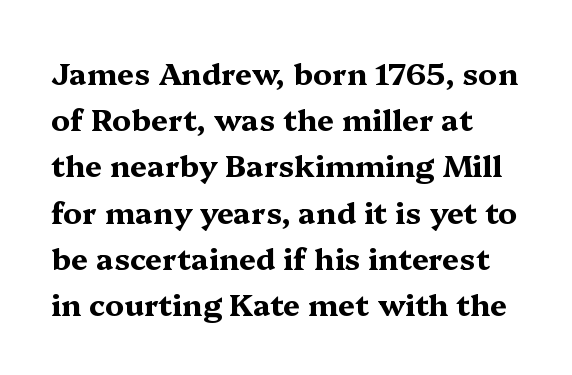
Bare-footed words on every line. In terms of letterspacing, this is plain default setting. In terms of letterform style, serifs are clearly present. Horizontal alignment here is leftward, the default for most running prose.
